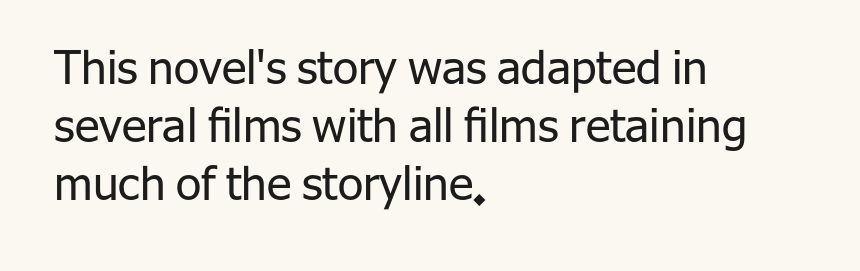
The image shows 46 px regular-weight sans-serif type, upright; set left-aligned, normal line spacing (1.26x), normal letter spacing, not underlined; low stroke contrast and a medium x-height.
